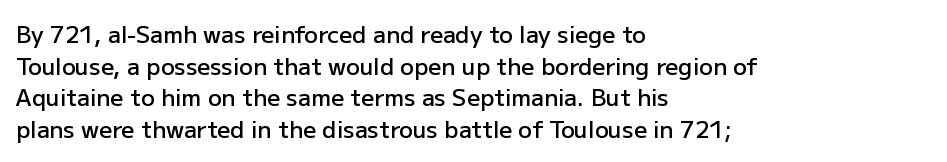
Q: Is the text bold? A: Semi-bold.
Q: Is the text italic (slanted)? A: No, it is upright.
Q: Is the text underlined? A: No.
Q: How is the paragraph aligned? A: Left-aligned.
Q: Is the spacing between letters normal or unusually wide? A: Normal.
Q: Is the spacing between lines tight, normal or loose? A: Normal.
